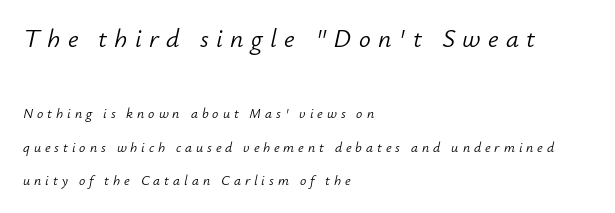
There's an unmistakable incline to the writing here. Line starts are locked; line ends wander. The letterforms stand isolated, each surrounded by extra space. Stems here are at most as thick as an everyday book face.
